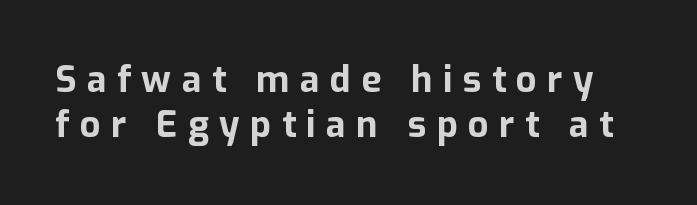
{"serif": "no", "italic": "no", "bold": "yes", "weight": "bold", "width": "normal", "stroke_contrast": "low", "x_height": "medium", "monospaced": "no", "underline": "no", "line_spacing": "normal", "line_spacing_ratio": 1.26, "letter_spacing": "wide", "letter_spacing_em": 0.29, "glyph_px": 36}
